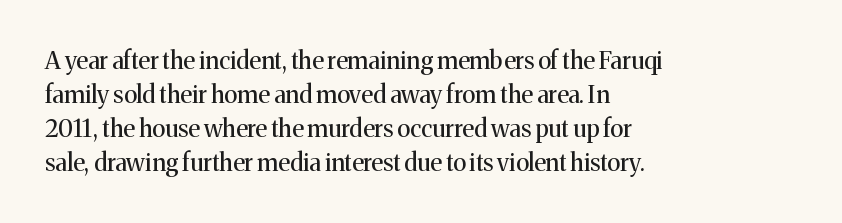
Q: Is the text bold? A: No.
Q: Is the text italic (slanted)? A: No, it is upright.
Q: Is the text underlined? A: No.
Q: How is the paragraph aligned? A: Left-aligned.
Q: Is the spacing between letters normal or unusually wide? A: Normal.
Q: Is the spacing between lines tight, normal or loose? A: Normal.
